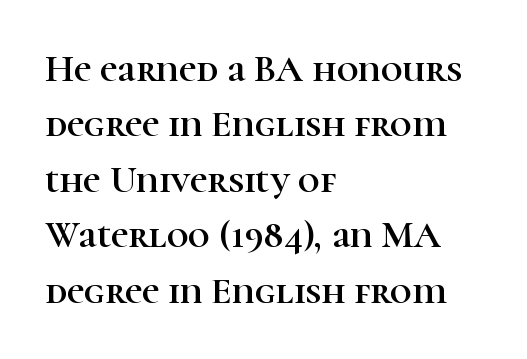
The image shows 38 px serif type, upright; set left-aligned, normal line spacing (1.46x), normal letter spacing, not underlined; high stroke contrast and a medium x-height.
